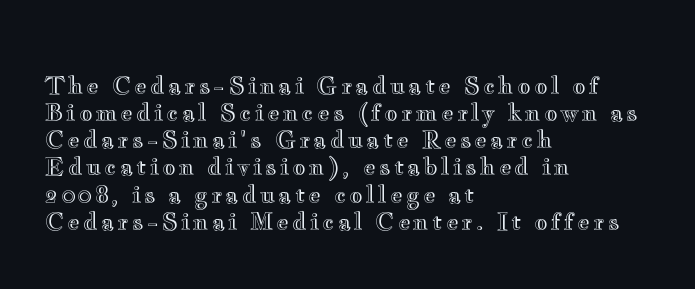
Q: Is the text italic (slanted)? A: No, it is upright.
Q: Is the text underlined? A: No.
Q: How is the paragraph aligned? A: Left-aligned.
